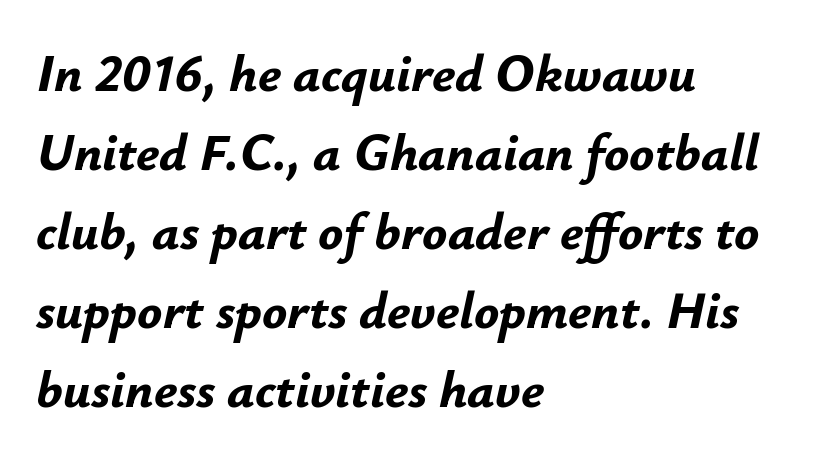
{"italic": "yes", "lean": "right", "slant_degrees": 12, "bold": "yes", "weight": "bold", "width": "normal", "stroke_contrast": "low", "x_height": "small", "monospaced": "no", "underline": "no", "align": "left", "line_spacing": "normal", "line_spacing_ratio": 1.52, "letter_spacing": "normal", "letter_spacing_em": 0.0, "glyph_px": 52}
